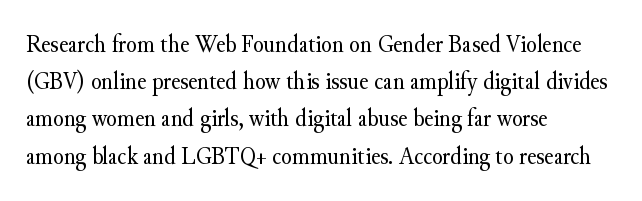
Q: Is the text bold? A: No.
Q: Is the text italic (slanted)? A: No, it is upright.
Q: Is the text underlined? A: No.
Q: How is the paragraph aligned? A: Left-aligned.
Q: Is the spacing between letters normal or unusually wide? A: Normal.
Q: Is the spacing between lines tight, normal or loose? A: Normal.
